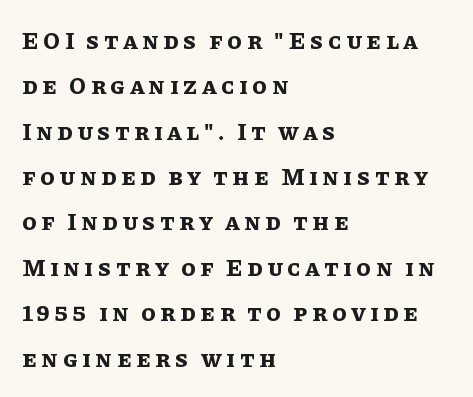
{"italic": "no", "bold": "yes", "underline": "no", "align": "left", "line_spacing_ratio": 1.89, "glyph_px": 24}
